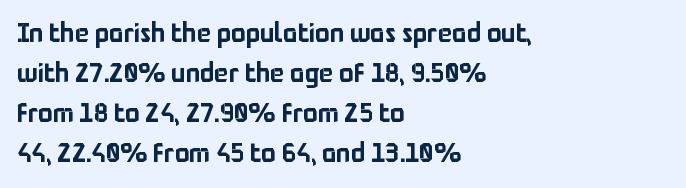
{"italic": "no", "underline": "no", "align": "left", "line_spacing": "normal", "line_spacing_ratio": 1.48, "letter_spacing": "normal", "letter_spacing_em": 0.0, "glyph_px": 27}
